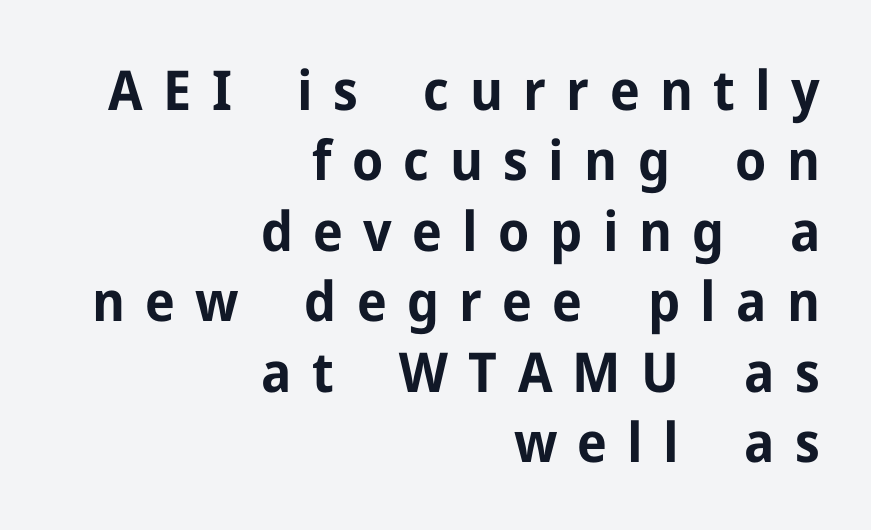
{"serif": "no", "italic": "no", "bold": "yes", "weight": "bold", "width": "normal", "stroke_contrast": "low", "x_height": "medium", "monospaced": "no", "underline": "no", "align": "right", "line_spacing": "normal", "line_spacing_ratio": 1.28, "letter_spacing": "wide", "letter_spacing_em": 0.37, "glyph_px": 55}
